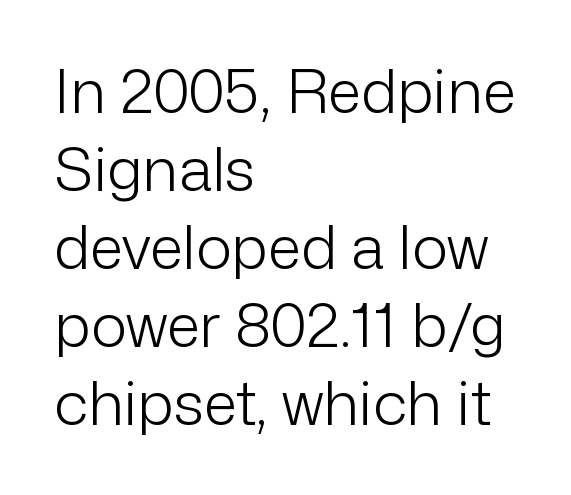
The image shows 61 px light sans-serif type, upright; set left-aligned, normal line spacing (1.28x), normal letter spacing, not underlined; low stroke contrast and a medium x-height.
